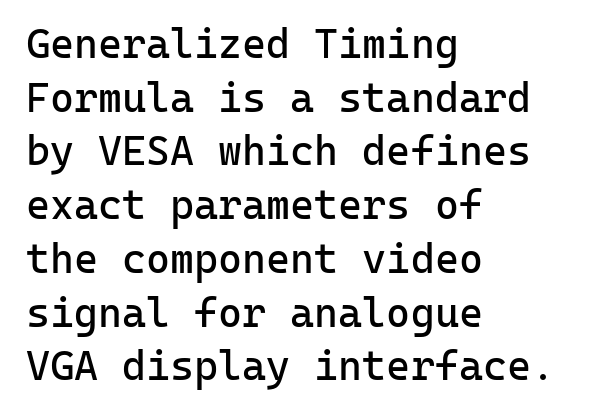
Q: Is the text bold? A: No.
Q: Is the text italic (slanted)? A: No, it is upright.
Q: Is the typeface a serif or a sans-serif typeface? A: Sans-serif.
Q: Is the text underlined? A: No.
Q: How is the paragraph aligned? A: Left-aligned.
Q: Is the spacing between letters normal or unusually wide? A: Normal.
Q: Is the spacing between lines tight, normal or loose? A: Normal.
Q: Width (condensed, normal, or wide)? A: Normal.
Q: Stroke contrast? A: Low.
Q: x-height? A: Medium.
Q: Monospaced? A: Yes.
